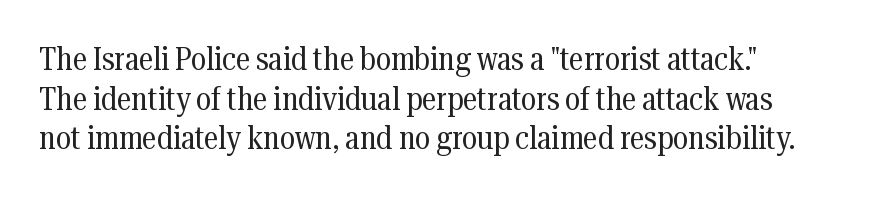
The image shows 33 px regular-weight, condensed serif type, upright; set line spacing 1.2x, normal letter spacing, not underlined; medium stroke contrast and a medium x-height.
